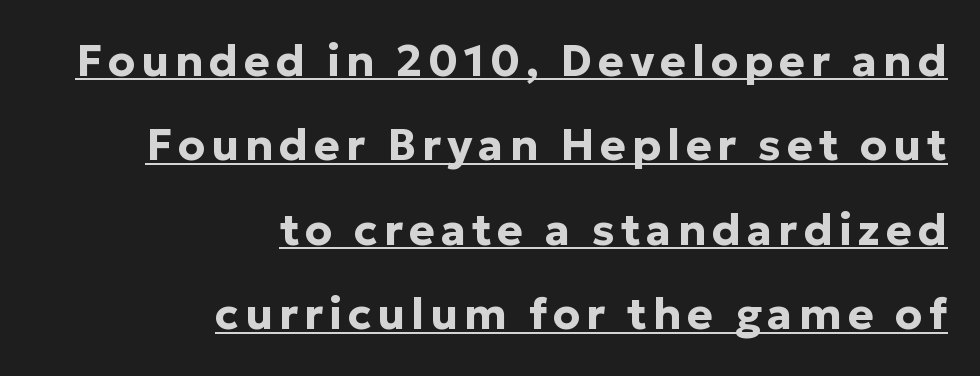
{"serif": "no", "italic": "no", "bold": "yes", "weight": "bold", "width": "normal", "stroke_contrast": "low", "x_height": "medium", "monospaced": "no", "underline": "yes", "align": "right", "line_spacing": "loose", "line_spacing_ratio": 1.92, "glyph_px": 44}
